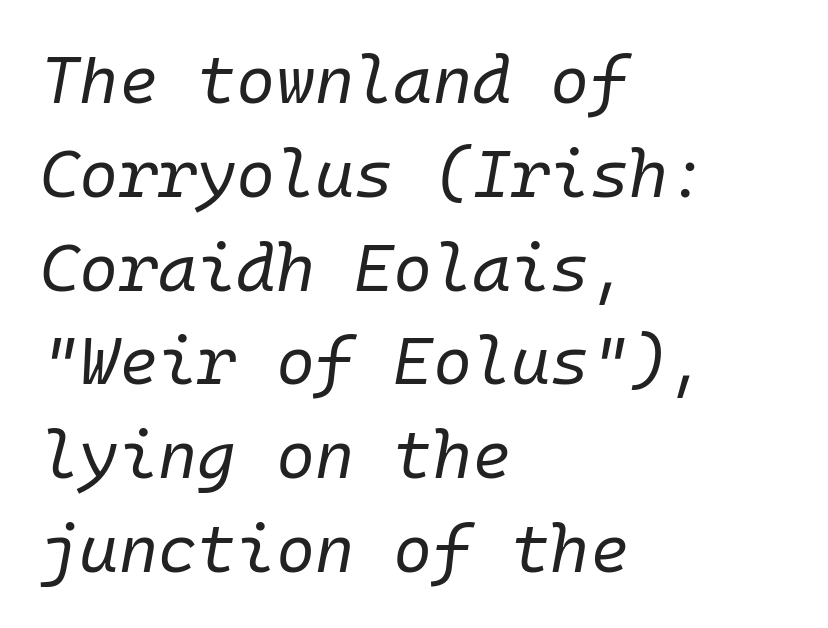
Q: Is the text bold? A: No.
Q: Is the text italic (slanted)? A: Yes, it leans right by about 10 degrees.
Q: Is the text underlined? A: No.
Q: How is the paragraph aligned? A: Left-aligned.
Q: Is the spacing between letters normal or unusually wide? A: Normal.
Q: Is the spacing between lines tight, normal or loose? A: Normal.
Q: Width (condensed, normal, or wide)? A: Normal.
Q: Stroke contrast? A: Low.
Q: x-height? A: Medium.
Q: Monospaced? A: Yes.
